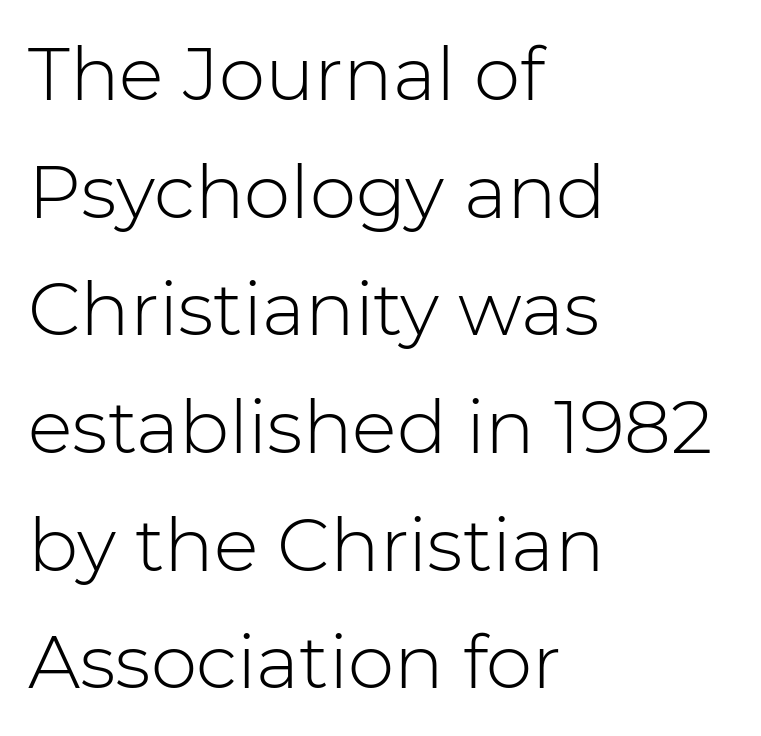
One-word summary of the alignment: left. When letters stand straight like this, we call the style roman or upright. Compared with a typical body face, this is equally light or lighter still. Students, observe: this is what conventionally led text looks like.
